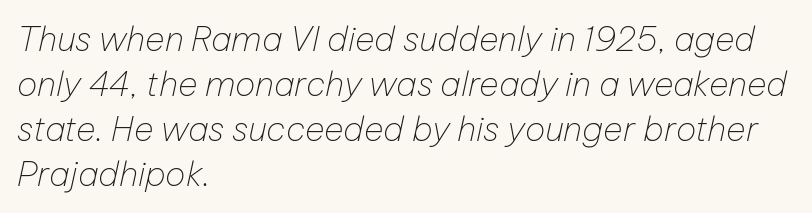
Default kerning and tracking; the words read as compact shapes. These lines stack with their left ends in a neat column. A typesetter would call this leading conventional body-copy spacing. The passage shown is typed in a proportional face where columns would drift.
